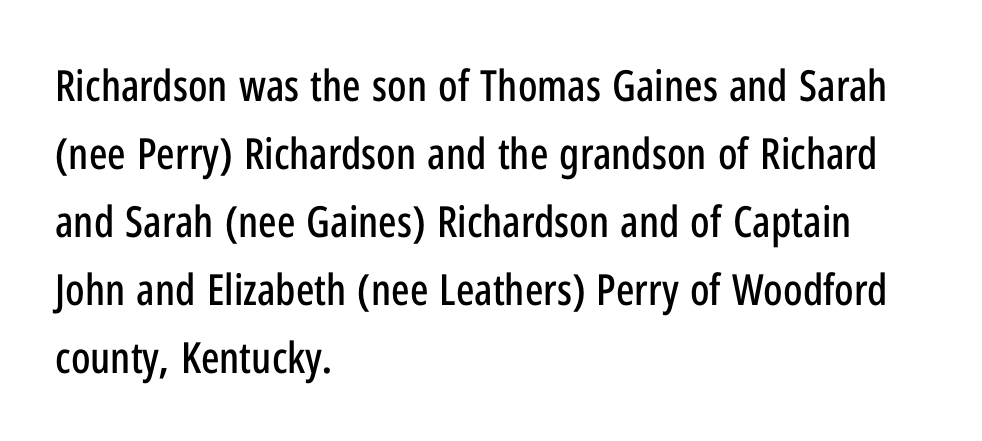
The image shows 43 px condensed sans-serif type, upright; set left-aligned, normal line spacing (1.58x), normal letter spacing, not underlined; low stroke contrast and a medium x-height.
